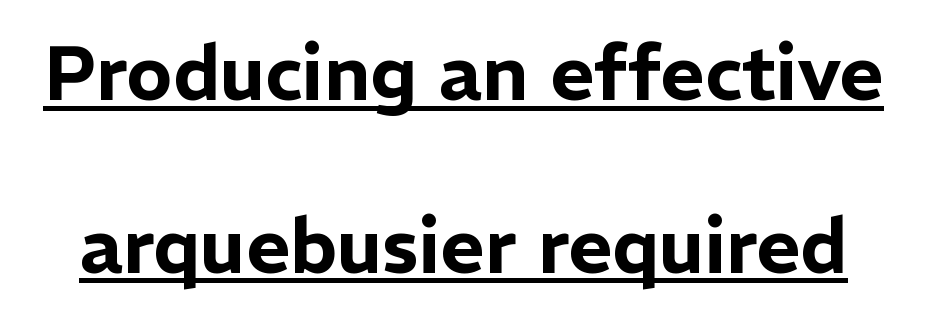
The image shows 76 px sans-serif type, upright; set loose line spacing (2.27x), normal letter spacing, underlined; low stroke contrast and a medium x-height.
